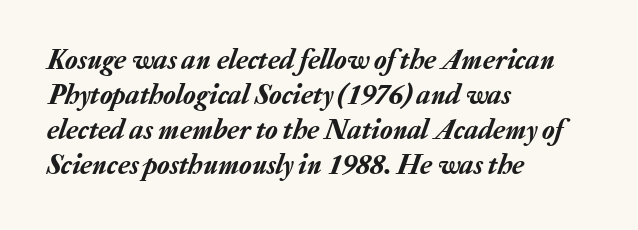
Alignment: flush left. Just letters on the line, the space beneath them empty. Note the varied advance widths — an 'i' is clearly narrower than an 'm'. There's an unmistakable incline to the writing here. The letterforms sit shoulder to shoulder at normal distance.
